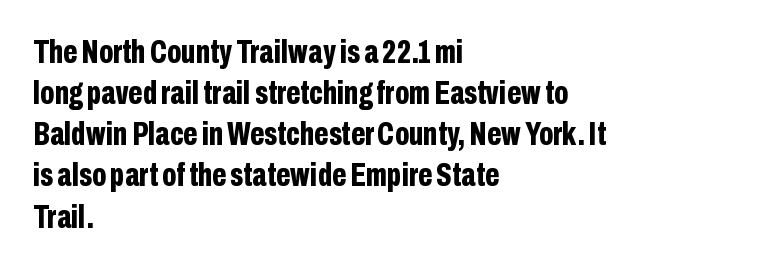
{"serif": "no", "italic": "no", "bold": "yes", "weight": "bold", "width": "condensed", "stroke_contrast": "low", "x_height": "medium", "monospaced": "no", "underline": "no", "align": "left", "line_spacing_ratio": 1.21, "letter_spacing": "normal", "letter_spacing_em": 0.0, "glyph_px": 34}
